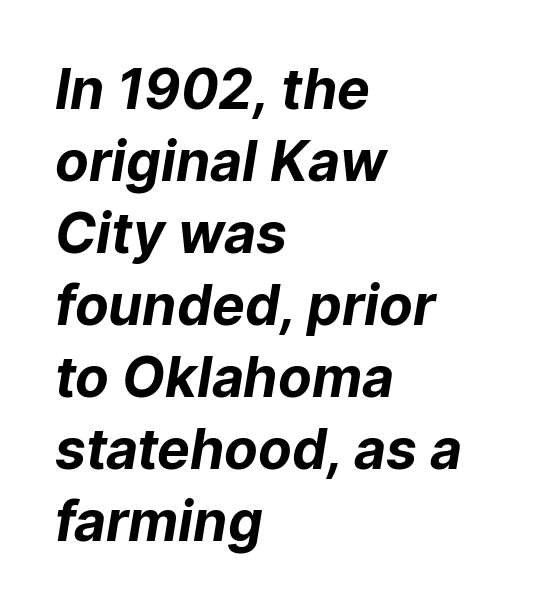
The image shows 55 px bold sans-serif type; set left-aligned, normal line spacing (1.31x), normal letter spacing, not underlined; low stroke contrast and a medium x-height.
